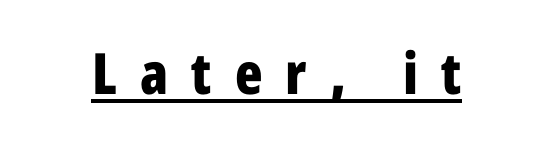
{"serif": "no", "italic": "no", "bold": "yes", "weight": "bold", "width": "condensed", "stroke_contrast": "low", "x_height": "medium", "monospaced": "no", "underline": "yes", "letter_spacing": "wide", "letter_spacing_em": 0.41, "glyph_px": 57}
